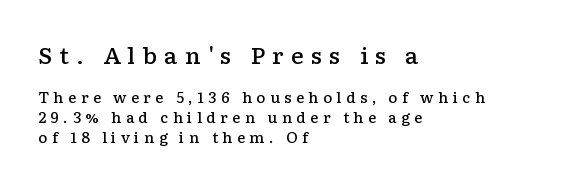
Vertical spacing — default. The type is letterspaced generously, with wide tracking. The gap between lines stays unmarked. Short and long lines alike share a common starting point at left. Every stem runs plumb, perpendicular to the baseline.
